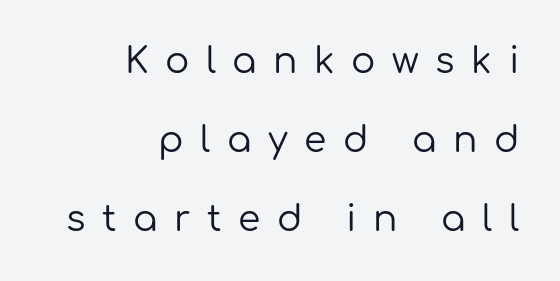
Q: Is the text bold? A: No.
Q: Is the text italic (slanted)? A: No, it is upright.
Q: Is the typeface a serif or a sans-serif typeface? A: Sans-serif.
Q: Is the text underlined? A: No.
Q: How is the paragraph aligned? A: Right-aligned.
Q: Is the spacing between letters normal or unusually wide? A: Unusually wide.
Q: Is the spacing between lines tight, normal or loose? A: Loose.
Q: Width (condensed, normal, or wide)? A: Normal.
Q: Stroke contrast? A: Low.
Q: x-height? A: Medium.
Q: Monospaced? A: No.
